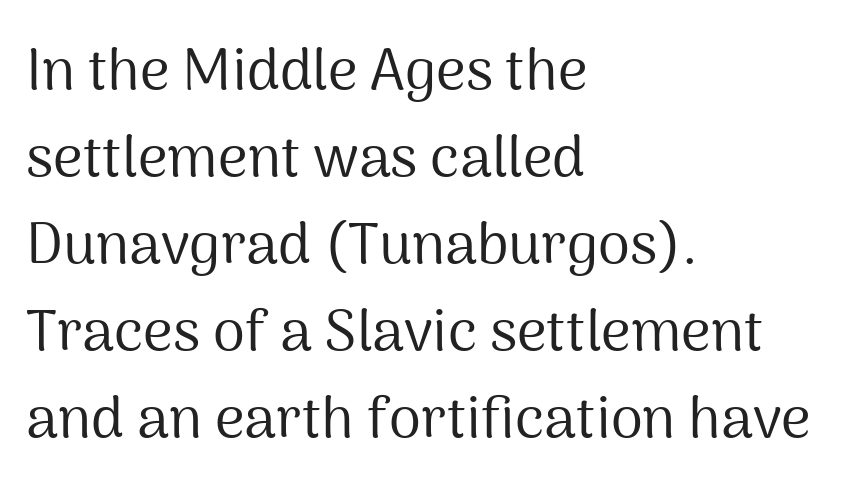
The image shows 58 px regular-weight sans-serif type, upright; set left-aligned, normal line spacing (1.5x), normal letter spacing, not underlined; medium stroke contrast and a medium x-height.
